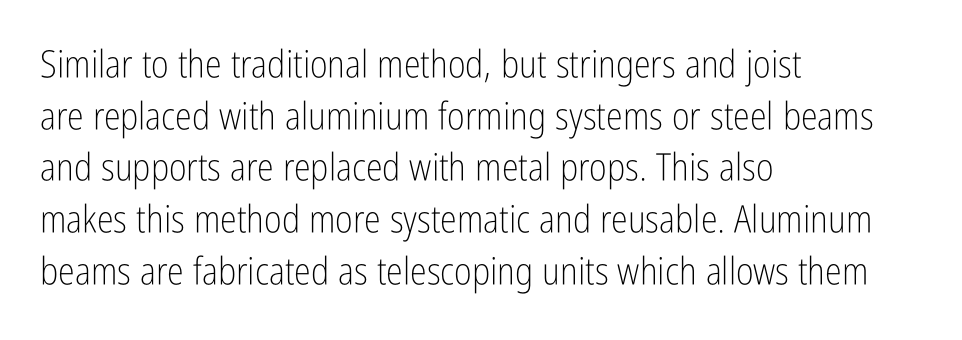
The image shows 38 px light, condensed sans-serif type, upright; set left-aligned, normal line spacing (1.36x), normal letter spacing, not underlined; low stroke contrast and a medium x-height.
